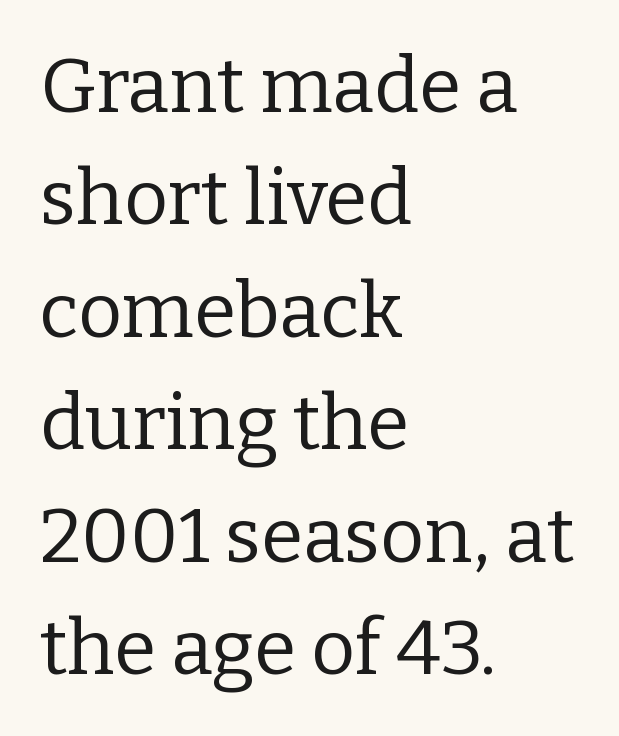
Q: Is the text bold? A: No.
Q: Is the text italic (slanted)? A: No, it is upright.
Q: Is the typeface a serif or a sans-serif typeface? A: Serif.
Q: Is the text underlined? A: No.
Q: How is the paragraph aligned? A: Left-aligned.
Q: Is the spacing between letters normal or unusually wide? A: Normal.
Q: Is the spacing between lines tight, normal or loose? A: Normal.
Q: Width (condensed, normal, or wide)? A: Normal.
Q: Stroke contrast? A: Low.
Q: x-height? A: Medium.
Q: Monospaced? A: No.
